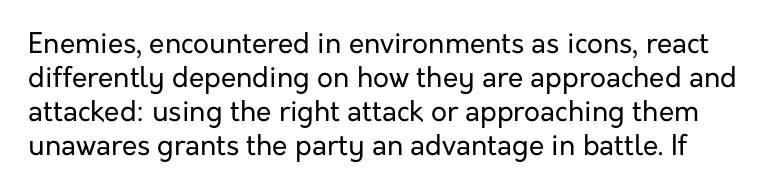
Honestly, the letter spacing is just normal — you wouldn't notice it. It's the straight-up-and-down kind of type. The glyphs are unaccompanied by any horizontal stroke below them. Each stroke keeps to a modest, everyday thickness or less. The designer went with a sans here, leaving each stem footless.
